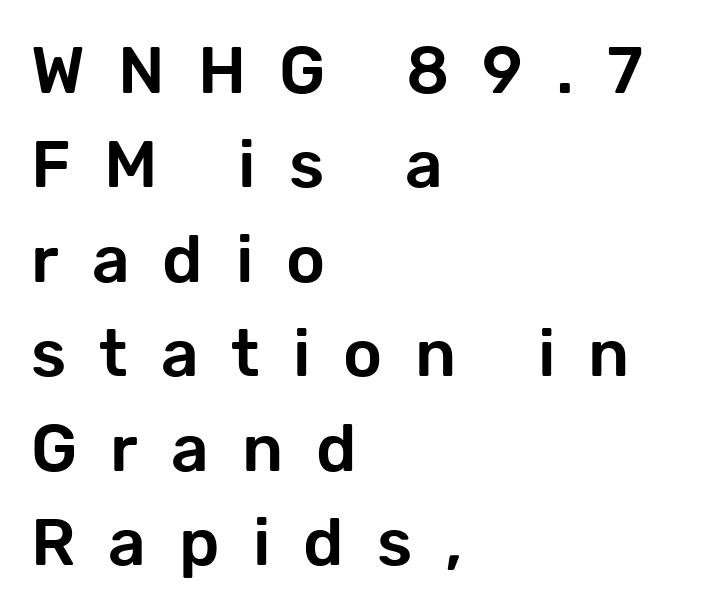
{"serif": "no", "italic": "no", "width": "normal", "stroke_contrast": "low", "x_height": "medium", "monospaced": "no", "underline": "no", "align": "left", "line_spacing": "normal", "line_spacing_ratio": 1.43, "letter_spacing": "wide", "letter_spacing_em": 0.5, "glyph_px": 66}
